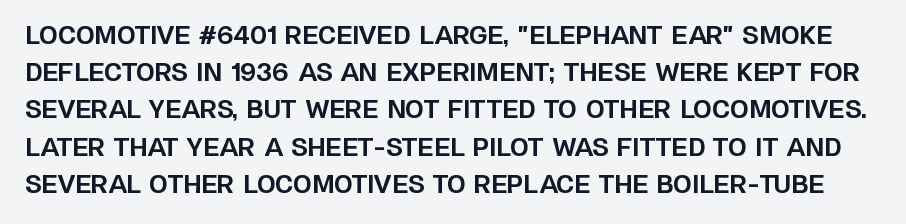
{"italic": "no", "bold": "yes", "underline": "no", "line_spacing": "normal", "line_spacing_ratio": 1.55, "letter_spacing": "normal", "letter_spacing_em": 0.0, "glyph_px": 24}
